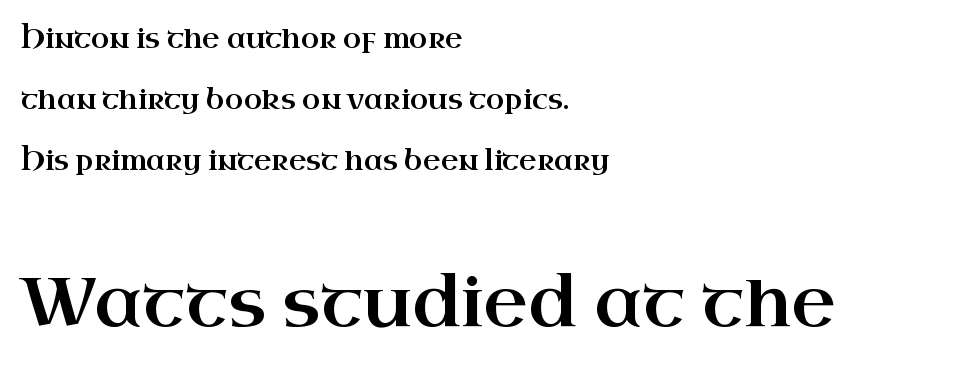
{"serif": "yes", "italic": "no", "width": "wide", "stroke_contrast": "high", "x_height": "small", "monospaced": "no", "underline": "no", "align": "left", "line_spacing": "loose", "line_spacing_ratio": 2.26, "letter_spacing": "normal", "letter_spacing_em": 0.0, "larger_block": "second", "size_ratio": 2.52, "glyph_px": 68}
